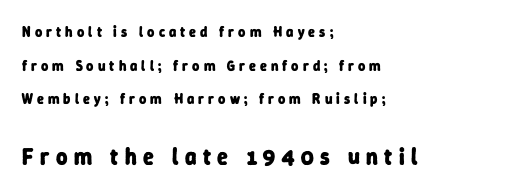
The image shows 22 px bold type; set left-aligned, loose line spacing (2.41x), unusually wide letter spacing (+0.29 em), not underlined; the second (bottom) block is 1.57x larger.
